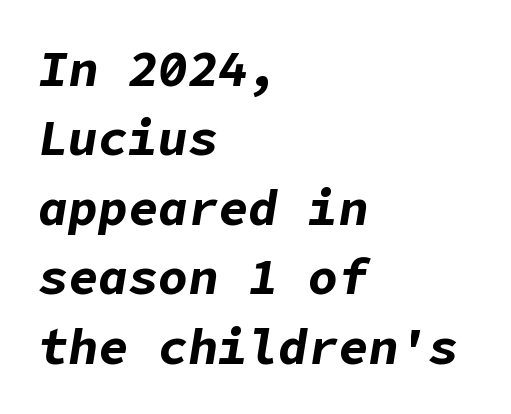
The image shows 50 px bold type, italic (leaning right); set left-aligned, normal line spacing (1.39x), normal letter spacing, not underlined; low stroke contrast and a medium x-height.
